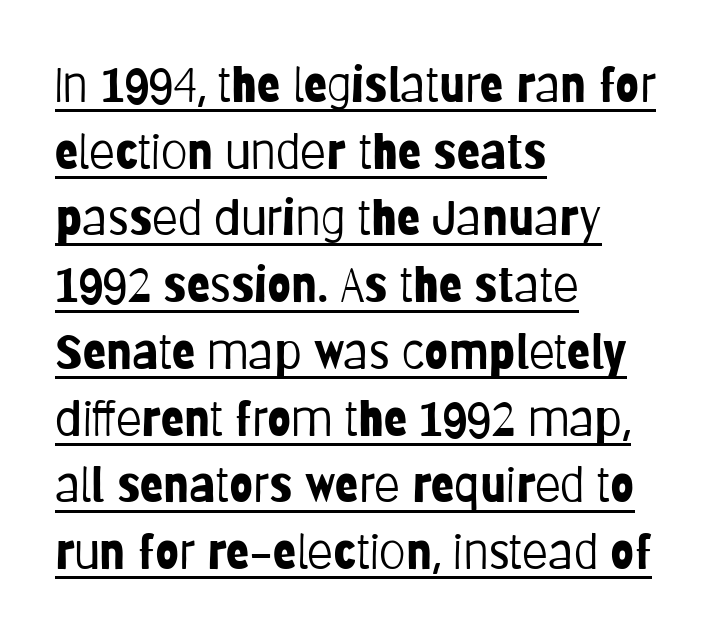
Caption: lettering with a line underneath. Stems here are at most as thick as an everyday book face. Students, note that the glyphs here touch the page at normal intervals. One glance says typical: line gaps are just what's usual. The face used here is a sans, in the tradition of grotesques and geometrics.
